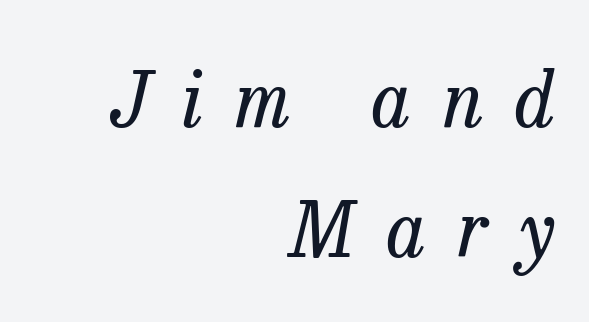
{"serif": "yes", "italic": "yes", "lean": "right", "slant_degrees": 13, "bold": "no", "weight": "regular", "width": "normal", "stroke_contrast": "low", "x_height": "medium", "monospaced": "no", "underline": "no", "align": "right", "line_spacing_ratio": 1.73, "letter_spacing": "wide", "letter_spacing_em": 0.42, "glyph_px": 75}
